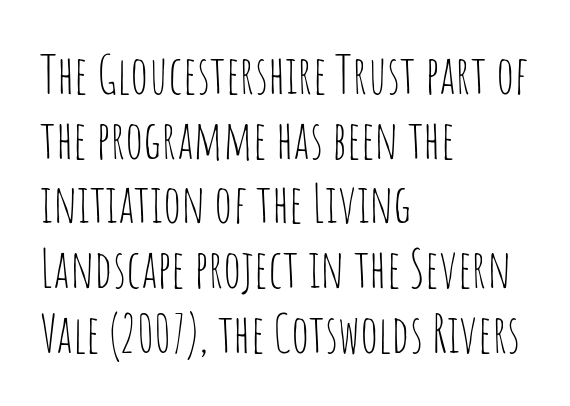
Here the designer chose a conventional face with non-uniform glyph widths. Vertical strokes here are truly vertical. This rendering uses left alignment, leaving the right contour irregular. Honestly, there is no underline to notice here at all.
